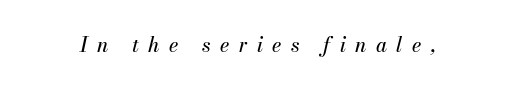
Q: Is the text italic (slanted)? A: Yes, it leans right by about 13 degrees.
Q: Is the text underlined? A: No.
Q: Is the spacing between letters normal or unusually wide? A: Unusually wide.
